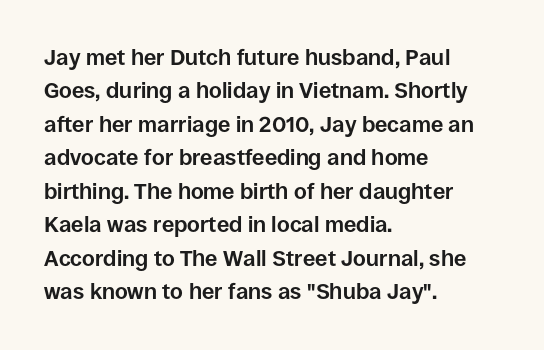
The image shows 22 px bold type, upright; set left-aligned, normal line spacing (1.52x), normal letter spacing, not underlined.
